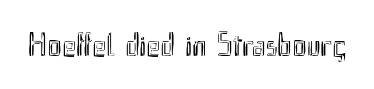
The image shows 33 px condensed type, upright; set normal letter spacing, not underlined; a small x-height.
